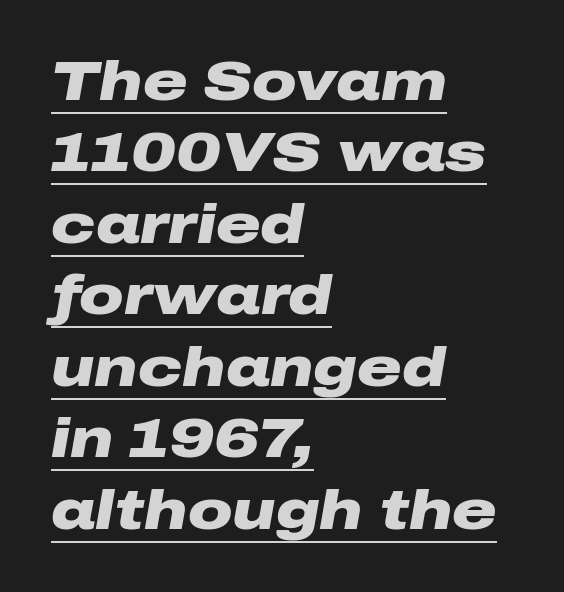
Q: Is the text bold? A: Yes.
Q: Is the text italic (slanted)? A: Yes, it leans right by about 10 degrees.
Q: Is the text underlined? A: Yes.
Q: How is the paragraph aligned? A: Left-aligned.
Q: Is the spacing between letters normal or unusually wide? A: Normal.
Q: Is the spacing between lines tight, normal or loose? A: Normal.
Q: Width (condensed, normal, or wide)? A: Wide.
Q: Stroke contrast? A: Low.
Q: x-height? A: Medium.
Q: Monospaced? A: No.
